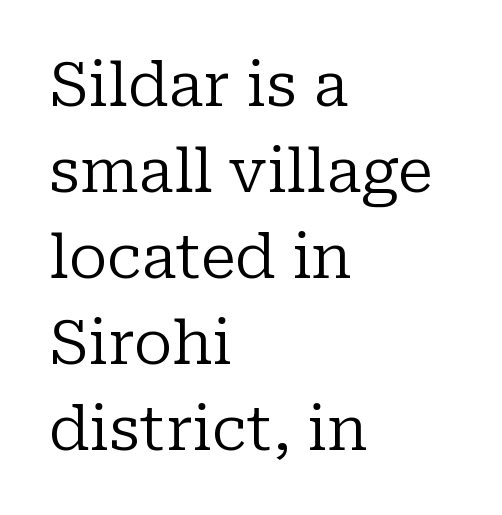
The image shows 61 px regular-weight serif type, upright; set left-aligned, normal line spacing (1.41x), normal letter spacing, not underlined; low stroke contrast and a medium x-height.
